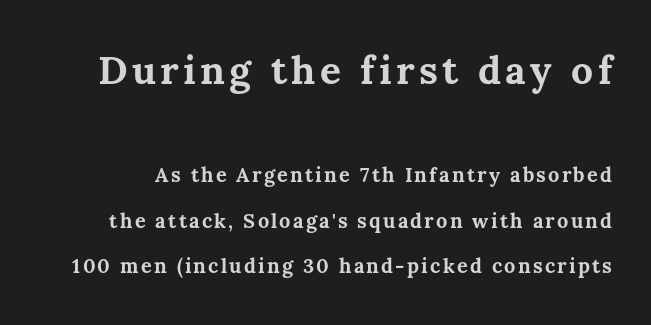
{"italic": "no", "bold": "yes", "weight": "bold", "width": "normal", "stroke_contrast": "medium", "x_height": "medium", "monospaced": "no", "underline": "no", "line_spacing": "loose", "line_spacing_ratio": 2.28, "larger_block": "first", "size_ratio": 1.95, "glyph_px": 39}
